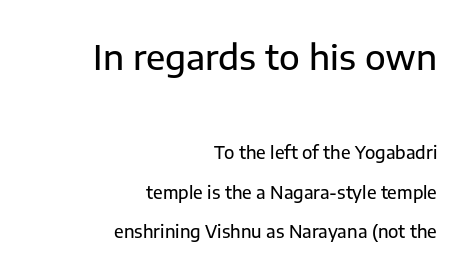
{"serif": "no", "italic": "no", "width": "normal", "stroke_contrast": "low", "x_height": "medium", "monospaced": "no", "underline": "no", "align": "right", "line_spacing": "loose", "line_spacing_ratio": 2.34, "letter_spacing": "normal", "letter_spacing_em": 0.0, "larger_block": "first", "size_ratio": 2.0, "glyph_px": 34}
